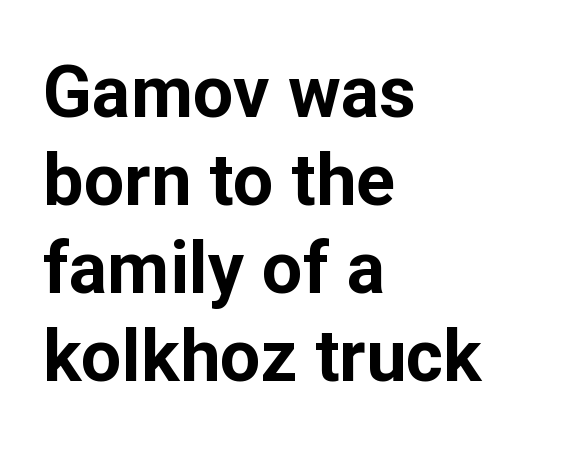
The image shows 72 px bold sans-serif type, upright; set left-aligned, line spacing 1.22x, normal letter spacing, not underlined; low stroke contrast and a medium x-height.
